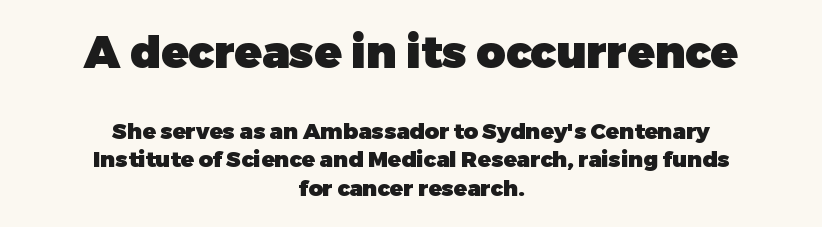
Q: Is the text bold? A: Yes.
Q: Is the text italic (slanted)? A: No, it is upright.
Q: Is the typeface a serif or a sans-serif typeface? A: Sans-serif.
Q: Is the text underlined? A: No.
Q: How is the paragraph aligned? A: Centered.
Q: Is the spacing between letters normal or unusually wide? A: Normal.
Q: Is the spacing between lines tight, normal or loose? A: Normal.
Q: Which block of text is set in a larger size, the first (top) or the second (bottom)? A: The first (top) one.
Q: Width (condensed, normal, or wide)? A: Normal.
Q: Stroke contrast? A: Low.
Q: x-height? A: Medium.
Q: Monospaced? A: No.
